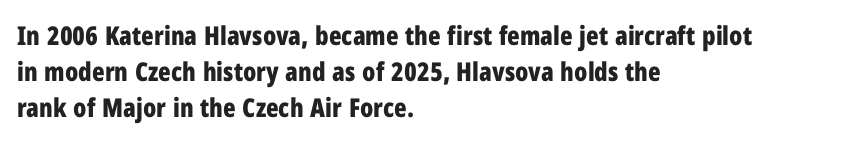
Q: Is the text bold? A: Yes.
Q: Is the text italic (slanted)? A: No, it is upright.
Q: Is the text underlined? A: No.
Q: How is the paragraph aligned? A: Left-aligned.
Q: Is the spacing between letters normal or unusually wide? A: Normal.
Q: Is the spacing between lines tight, normal or loose? A: Normal.
